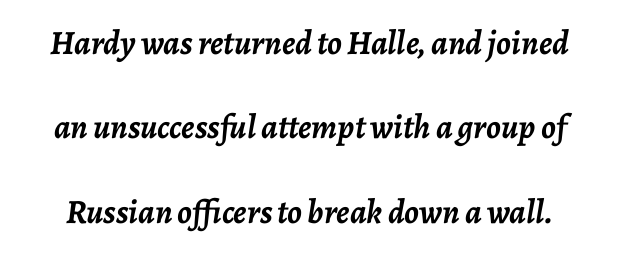
{"italic": "yes", "lean": "right", "slant_degrees": 7, "bold": "yes", "weight": "semibold", "width": "normal", "stroke_contrast": "low", "x_height": "medium", "monospaced": "no", "underline": "no", "line_spacing": "loose", "line_spacing_ratio": 2.48, "letter_spacing": "normal", "letter_spacing_em": 0.0, "glyph_px": 34}
